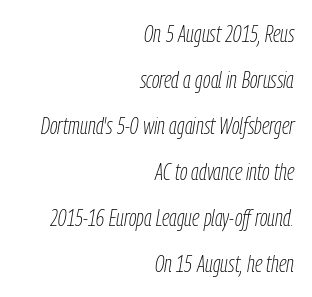
Q: Is the text bold? A: No.
Q: Is the text italic (slanted)? A: Yes, it leans right by about 9 degrees.
Q: Is the text underlined? A: No.
Q: How is the paragraph aligned? A: Right-aligned.
Q: Is the spacing between letters normal or unusually wide? A: Normal.
Q: Is the spacing between lines tight, normal or loose? A: Loose.
